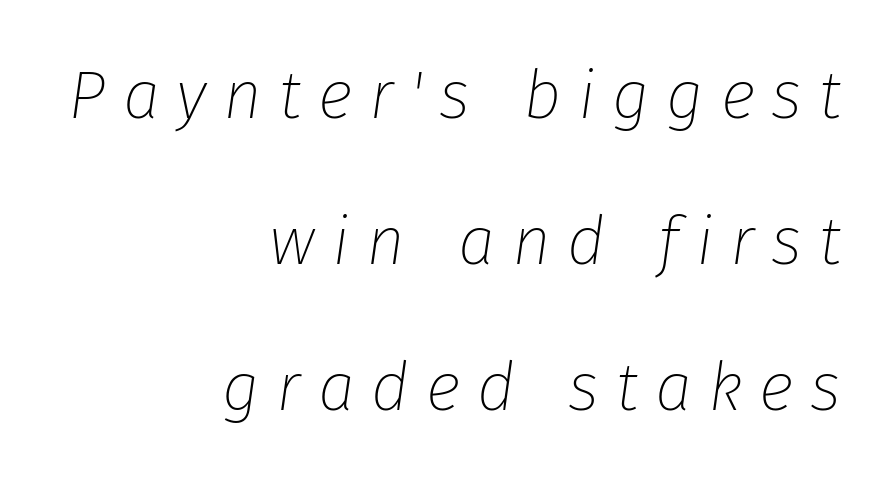
The image shows 67 px thin type, italic (leaning right); set right-aligned, loose line spacing (2.18x), unusually wide letter spacing (+0.25 em), not underlined; low stroke contrast and a medium x-height.
